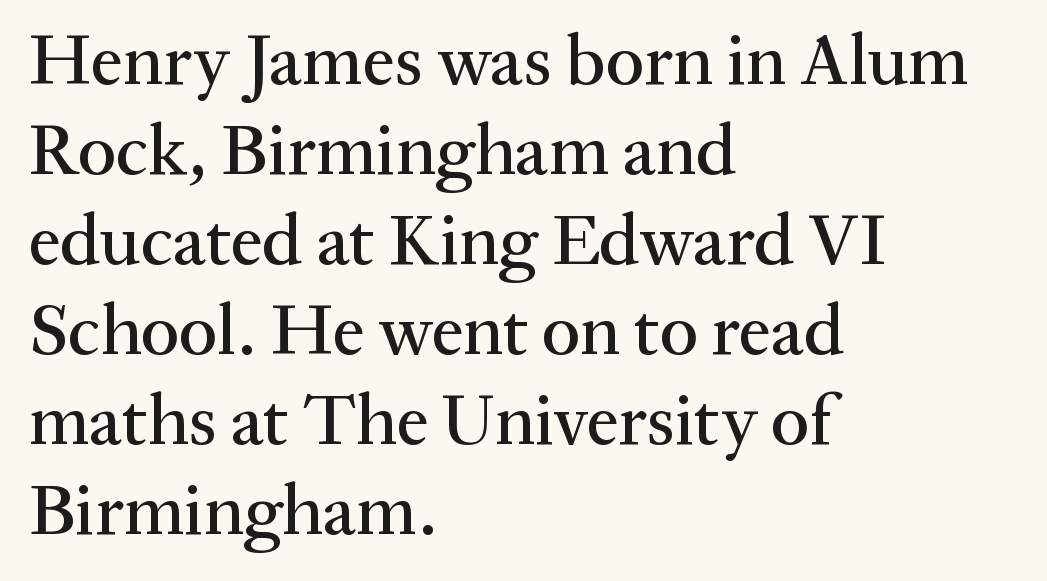
The image shows 72 px serif type, upright; set left-aligned, normal line spacing (1.25x), normal letter spacing, not underlined; medium stroke contrast and a medium x-height.
